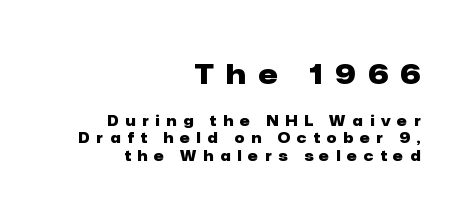
The initial chunk of copy outweighs the following chunk in type size. A typesetter would call this heavily tracked-out type. A roman cut, with each character standing at attention. Each line ends at the same right margin while the left side varies.
